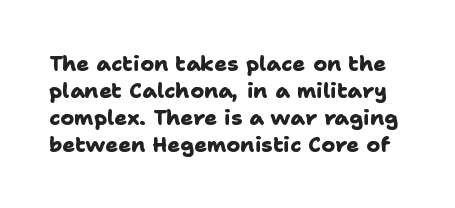
Q: Is the text bold? A: Yes.
Q: Is the text underlined? A: No.
Q: Is the spacing between letters normal or unusually wide? A: Normal.
Q: Is the spacing between lines tight, normal or loose? A: Normal.
